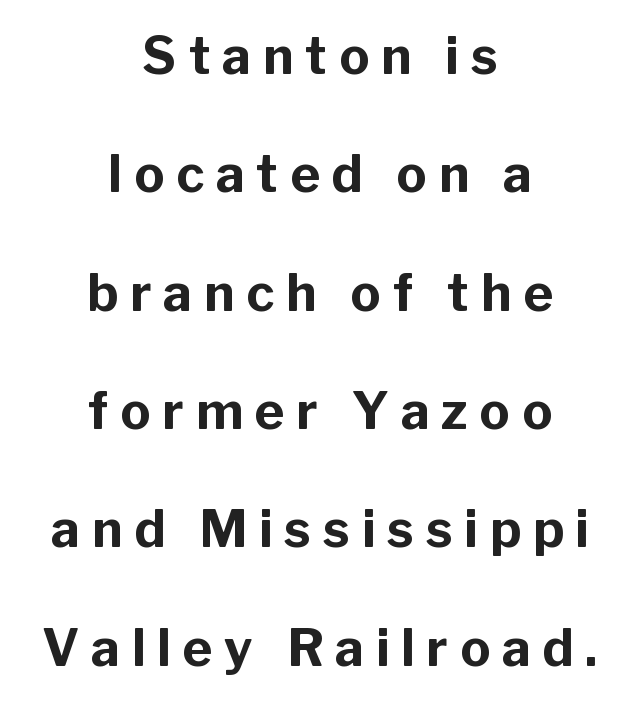
Italic: no, the glyphs are upright roman. You can tell from the bare stems that sans-serif type was used. Letters rest on an invisible, unmarked baseline. How would I describe the line gaps? Wide and relaxed. Reading down the block, each line starts at a different indent, mirrored at its end. Each word looks stretched out because of the extra space between its letters.
